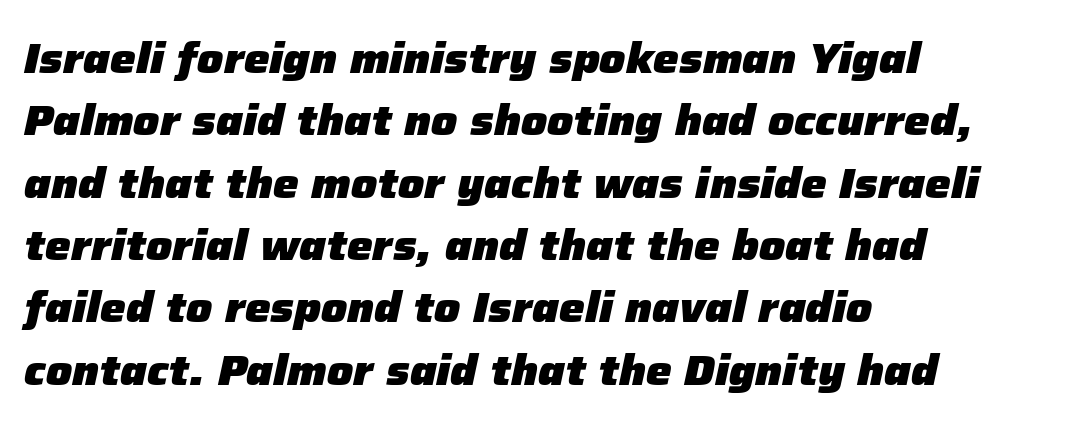
The image shows 43 px heavy type, italic (leaning right); set left-aligned, normal line spacing (1.45x), normal letter spacing, not underlined; low stroke contrast and a medium x-height.
